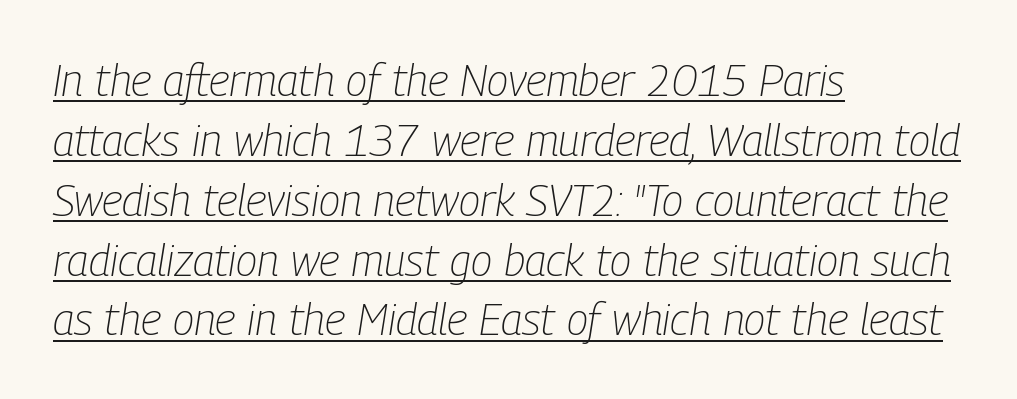
Q: Is the text bold? A: No.
Q: Is the text italic (slanted)? A: Yes, it leans right by about 9 degrees.
Q: Is the text underlined? A: Yes.
Q: How is the paragraph aligned? A: Left-aligned.
Q: Is the spacing between letters normal or unusually wide? A: Normal.
Q: Is the spacing between lines tight, normal or loose? A: Normal.
Q: Width (condensed, normal, or wide)? A: Condensed.
Q: Stroke contrast? A: Low.
Q: x-height? A: Medium.
Q: Monospaced? A: No.
